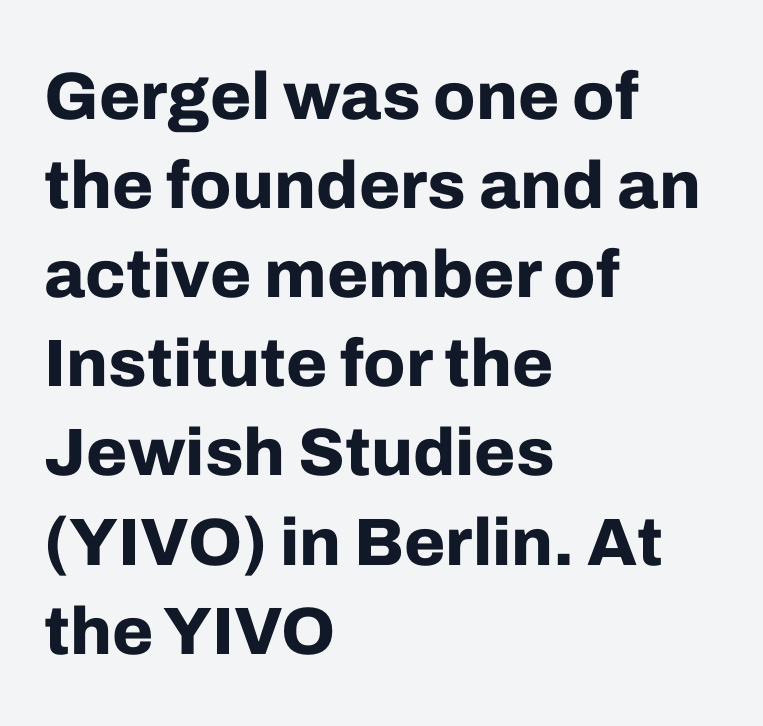
{"serif": "no", "italic": "no", "bold": "yes", "weight": "bold", "width": "normal", "stroke_contrast": "low", "x_height": "medium", "monospaced": "no", "underline": "no", "align": "left", "line_spacing": "normal", "line_spacing_ratio": 1.33, "letter_spacing": "normal", "letter_spacing_em": 0.0, "glyph_px": 67}
